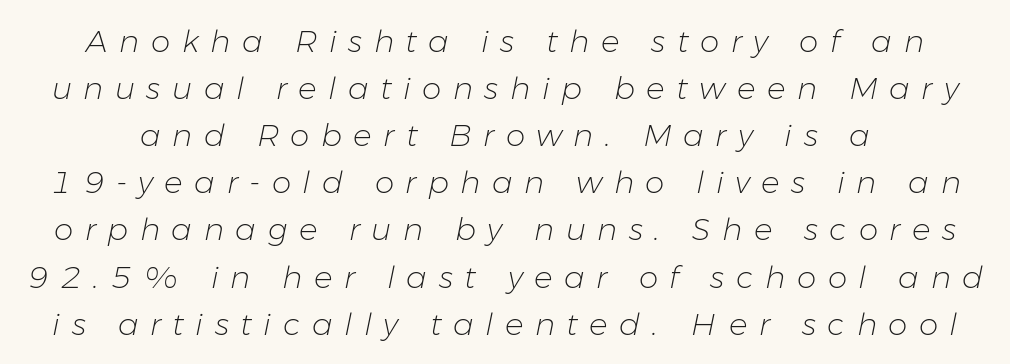
The image shows 31 px light type, italic (leaning right); set normal line spacing (1.52x), unusually wide letter spacing (+0.37 em), not underlined; low stroke contrast and a medium x-height.
